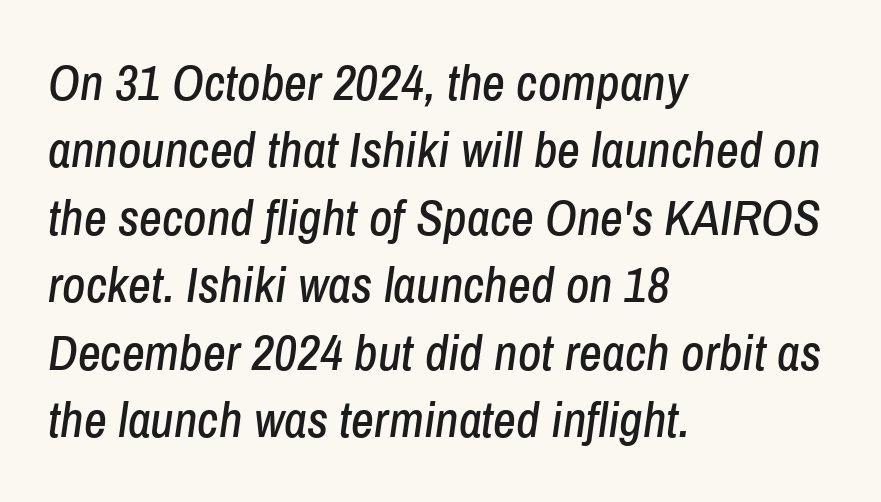
Quick note: interline space is typical. Slant detected: the letters are inclined. Spacing verdict: proportional, widths tailored to each character. The face used here is rendered with its standard letterfit. These lines stack with their left ends in a neat column.
